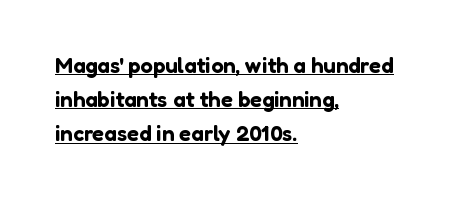
The image shows 22 px text type, upright; set left-aligned, normal line spacing (1.55x), normal letter spacing, underlined.
